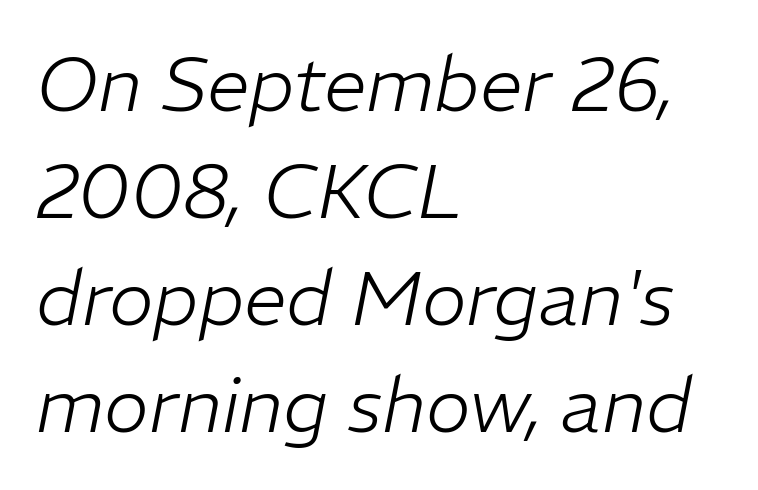
{"italic": "yes", "lean": "right", "slant_degrees": 11, "bold": "no", "weight": "light", "width": "normal", "stroke_contrast": "low", "x_height": "medium", "monospaced": "no", "underline": "no", "align": "left", "line_spacing": "normal", "line_spacing_ratio": 1.41, "letter_spacing": "normal", "letter_spacing_em": 0.0, "glyph_px": 76}
